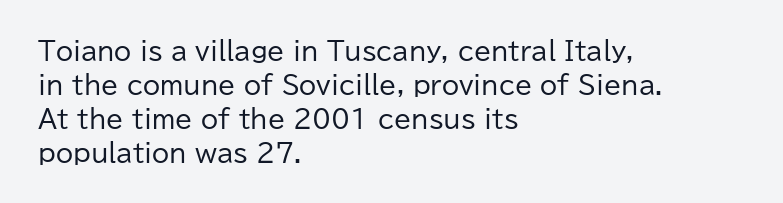
{"italic": "no", "bold": "no", "underline": "no", "align": "left", "line_spacing": "normal", "line_spacing_ratio": 1.36, "letter_spacing": "normal", "letter_spacing_em": 0.0, "glyph_px": 25}
